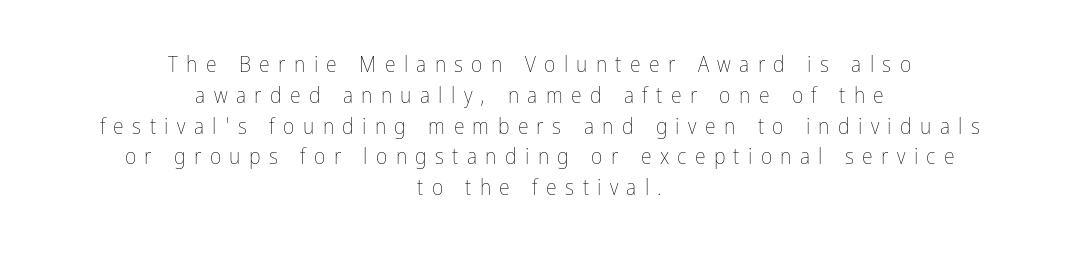
{"italic": "no", "bold": "no", "underline": "no", "align": "center", "line_spacing": "normal", "line_spacing_ratio": 1.4, "letter_spacing": "wide", "letter_spacing_em": 0.38, "glyph_px": 22}
